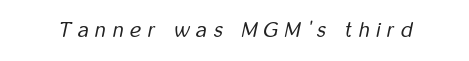
{"italic": "yes", "lean": "right", "slant_degrees": 12, "bold": "no", "underline": "no", "letter_spacing": "wide", "letter_spacing_em": 0.33, "glyph_px": 21}
